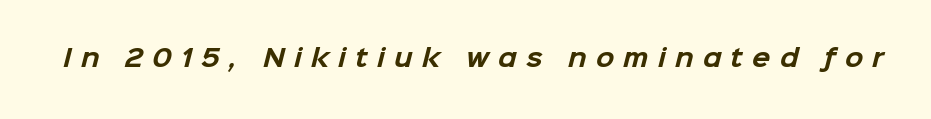
{"bold": "yes", "underline": "no", "letter_spacing": "wide", "letter_spacing_em": 0.38, "glyph_px": 24}
